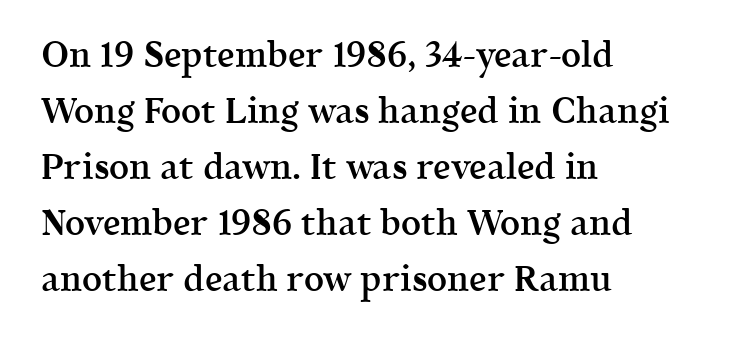
Honestly, there is no underline to notice here at all. How are the letters spaced? Ordinarily, with no added tracking. Serif or sans? Serif — the stroke terminals have little feet. Typesetter's note: demi weight, one step under bold.
